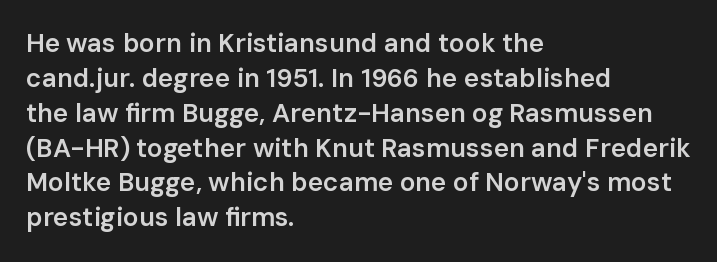
Q: Is the text bold? A: Semi-bold.
Q: Is the text italic (slanted)? A: No, it is upright.
Q: Is the text underlined? A: No.
Q: How is the paragraph aligned? A: Left-aligned.
Q: Is the spacing between letters normal or unusually wide? A: Normal.
Q: Is the spacing between lines tight, normal or loose? A: Normal.
